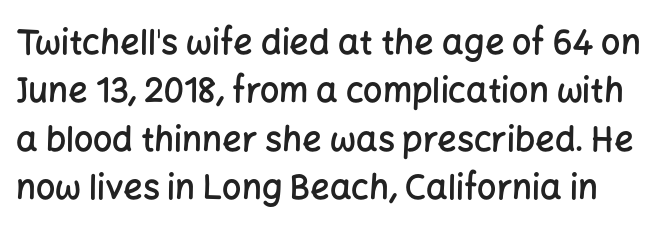
Q: Is the text bold? A: Semi-bold.
Q: Is the text italic (slanted)? A: No, it is upright.
Q: Is the typeface a serif or a sans-serif typeface? A: Sans-serif.
Q: Is the text underlined? A: No.
Q: Is the spacing between letters normal or unusually wide? A: Normal.
Q: Is the spacing between lines tight, normal or loose? A: Normal.
Q: Width (condensed, normal, or wide)? A: Normal.
Q: Stroke contrast? A: Low.
Q: x-height? A: Medium.
Q: Monospaced? A: No.
